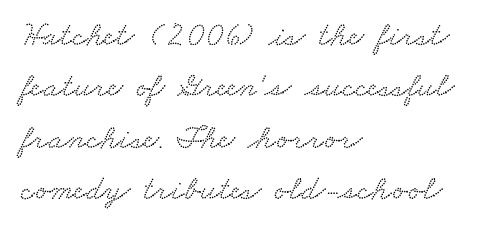
The letters carry serifs — small finishing strokes at the ends of their stems. Visually the block forms a straight wall on the left and a jagged coastline on the right. A normal amount of white space separates one row of letters from the next. Spacing verdict: proportional, widths tailored to each character. The line texture is even and compact thanks to regular tracking.
